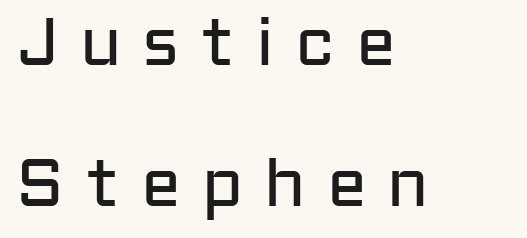
The image shows 67 px regular-weight sans-serif type, upright; set left-aligned, loose line spacing (2.11x), unusually wide letter spacing (+0.31 em), not underlined; low stroke contrast and a medium x-height.
